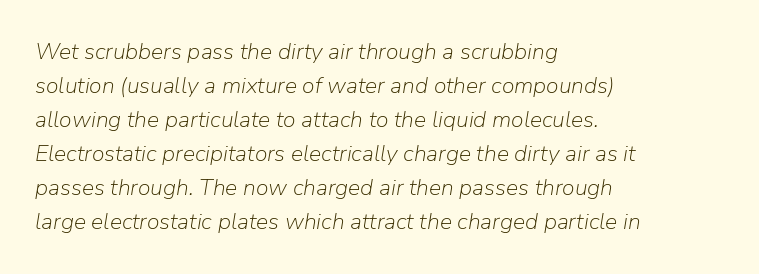
The image shows 23 px text type, italic (leaning right); set left-aligned, normal line spacing (1.48x), normal letter spacing, not underlined.
